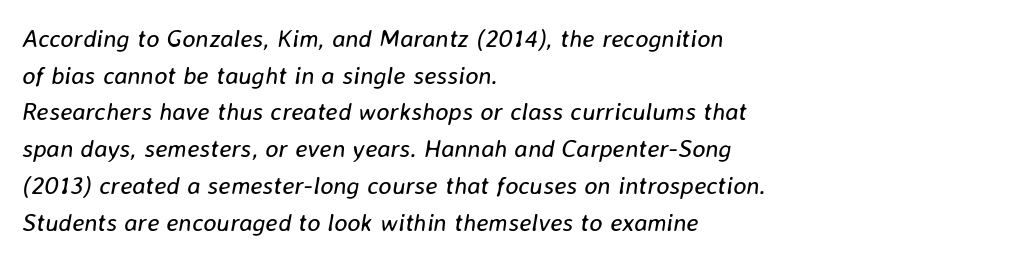
The image shows 25 px text type, italic (leaning right); set left-aligned, normal line spacing (1.47x), normal letter spacing, not underlined.
